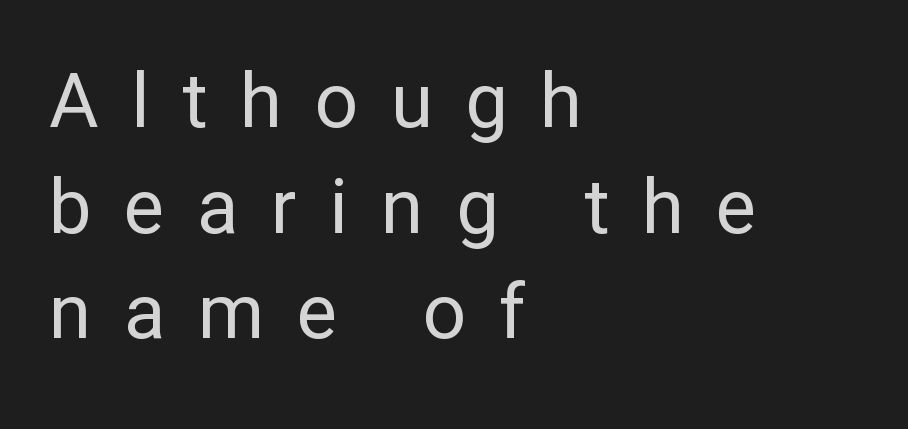
Posture: upright roman. Plain, unruled lines of type. These lines are composed in type without serifs. Vertical stems look standard width or narrower in stroke. Whoever set this chose a conventional vertical rhythm.
